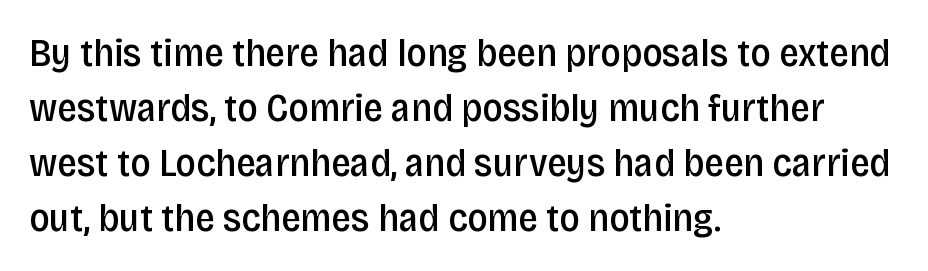
As a designer I'd log this as weight 600, semibold. Type style note: lacks serifs. Proportional: the letters do not fall into vertical columns. Summary of vertical rhythm: regular, with standard interline spacing. Decoration check: the copy has no underline.
